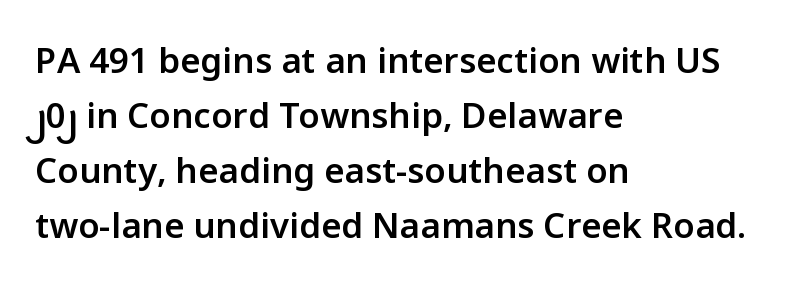
{"serif": "no", "italic": "no", "bold": "semi", "weight": "semibold", "width": "normal", "stroke_contrast": "low", "x_height": "medium", "monospaced": "no", "underline": "no", "align": "left", "line_spacing": "normal", "line_spacing_ratio": 1.57, "letter_spacing": "normal", "letter_spacing_em": 0.0, "glyph_px": 35}
